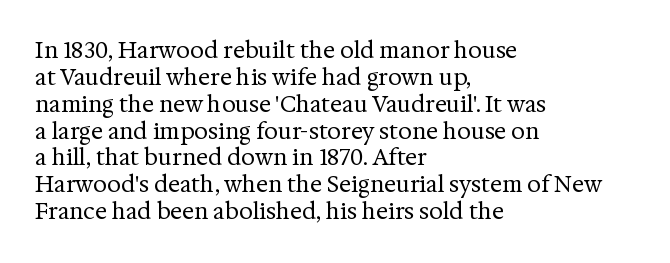
The image shows 22 px text type, upright; set left-aligned, line spacing 1.22x, normal letter spacing, not underlined.
